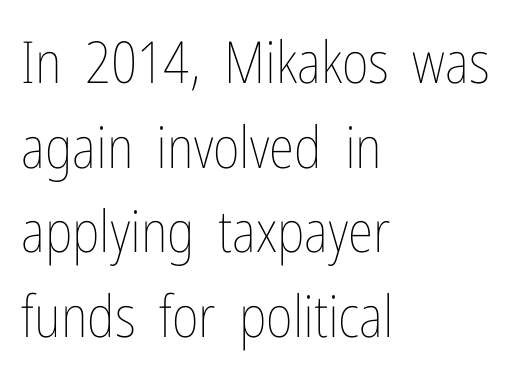
The tracking reads as untouched default to a designer's eye. Note the varied advance widths — an 'i' is clearly narrower than an 'm'. The typeface has the unassuming heft of standard copy or less. Leftover space on each line is placed entirely after the last word. In terms of posture, this sample is upright.
